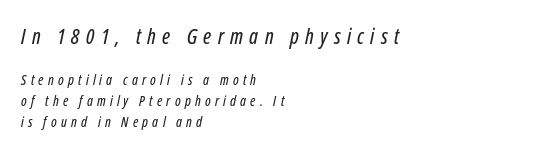
Q: Is the text italic (slanted)? A: Yes, it leans right by about 12 degrees.
Q: Is the text underlined? A: No.
Q: How is the paragraph aligned? A: Left-aligned.
Q: Is the spacing between letters normal or unusually wide? A: Unusually wide.
Q: Is the spacing between lines tight, normal or loose? A: Normal.
Q: Which block of text is set in a larger size, the first (top) or the second (bottom)? A: The first (top) one.
